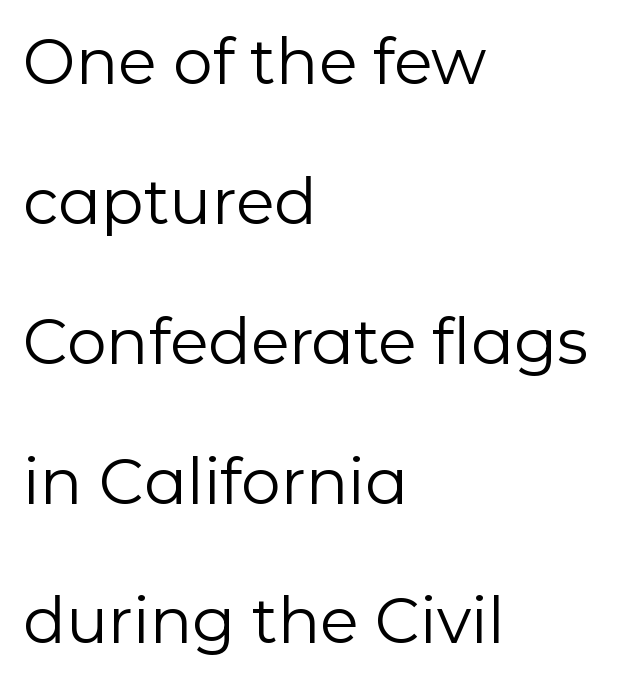
Q: Is the text bold? A: No.
Q: Is the text italic (slanted)? A: No, it is upright.
Q: Is the typeface a serif or a sans-serif typeface? A: Sans-serif.
Q: Is the text underlined? A: No.
Q: How is the paragraph aligned? A: Left-aligned.
Q: Is the spacing between letters normal or unusually wide? A: Normal.
Q: Is the spacing between lines tight, normal or loose? A: Loose.
Q: Width (condensed, normal, or wide)? A: Normal.
Q: Stroke contrast? A: Low.
Q: x-height? A: Medium.
Q: Monospaced? A: No.
